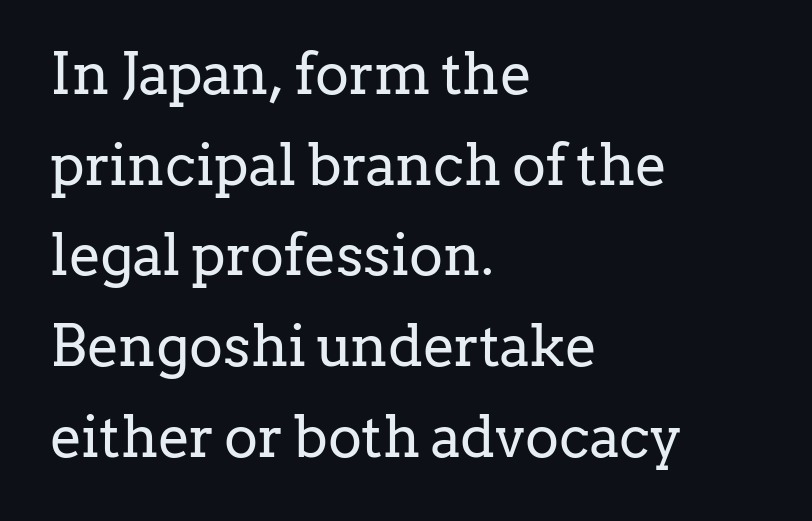
Does the leading feel generous? No, just average. The rendering anchors every line to the left-hand side. Type style note: has serifs. These lines are rendered in a variable-pitch font.
